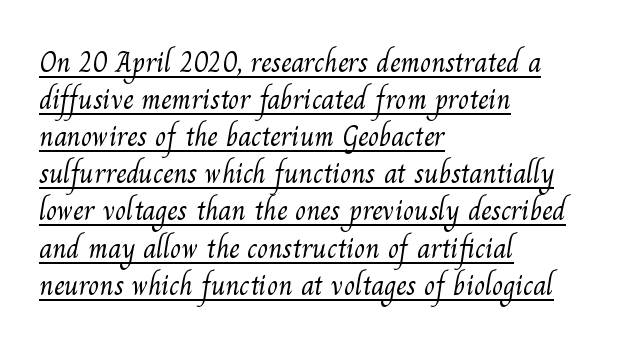
Q: Is the text bold? A: No.
Q: Is the typeface a serif or a sans-serif typeface? A: Serif.
Q: Is the text underlined? A: Yes.
Q: How is the paragraph aligned? A: Left-aligned.
Q: Is the spacing between letters normal or unusually wide? A: Normal.
Q: Is the spacing between lines tight, normal or loose? A: Normal.
Q: Width (condensed, normal, or wide)? A: Normal.
Q: Stroke contrast? A: Medium.
Q: x-height? A: Small.
Q: Monospaced? A: No.
